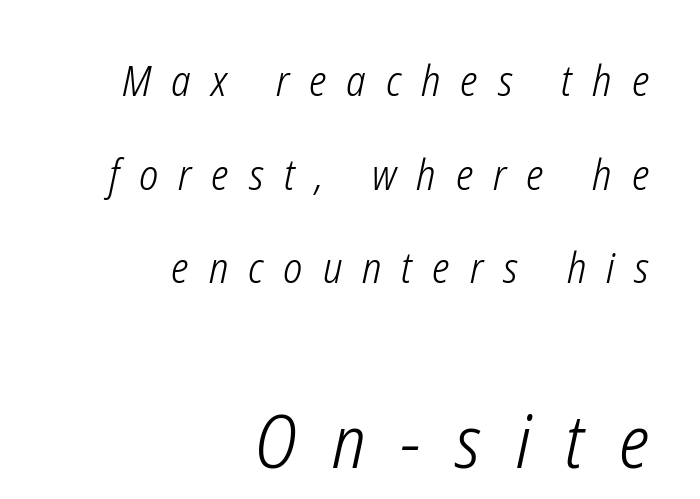
Q: Is the text bold? A: No.
Q: Is the text italic (slanted)? A: Yes, it leans right by about 12 degrees.
Q: Is the text underlined? A: No.
Q: How is the paragraph aligned? A: Right-aligned.
Q: Is the spacing between letters normal or unusually wide? A: Unusually wide.
Q: Is the spacing between lines tight, normal or loose? A: Loose.
Q: Which block of text is set in a larger size, the first (top) or the second (bottom)? A: The second (bottom) one.
Q: Width (condensed, normal, or wide)? A: Condensed.
Q: Stroke contrast? A: Low.
Q: x-height? A: Medium.
Q: Monospaced? A: No.
